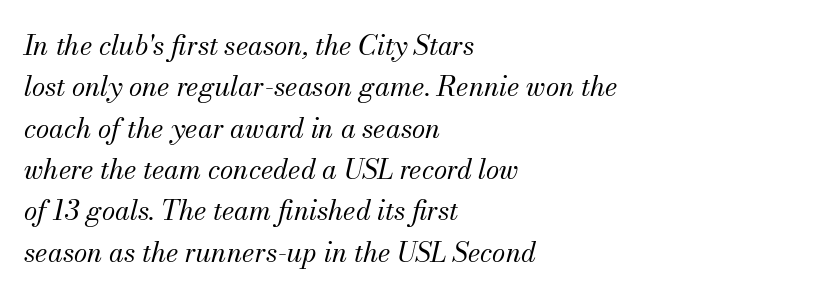
{"italic": "yes", "lean": "right", "slant_degrees": 13, "bold": "no", "underline": "no", "align": "left", "line_spacing": "normal", "line_spacing_ratio": 1.53, "letter_spacing": "normal", "letter_spacing_em": 0.0, "glyph_px": 27}
